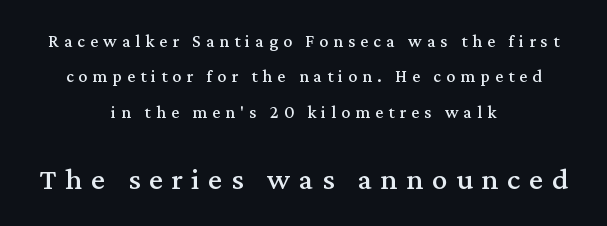
Caption: upper text group reduced, lower text group enlarged. Examine the stroke ends and you'll spot serifs. A typesetter would call this heavily tracked-out type. No italicization has been applied; the sample stays upright. Regarding leading, the lines here are spaced well apart.
